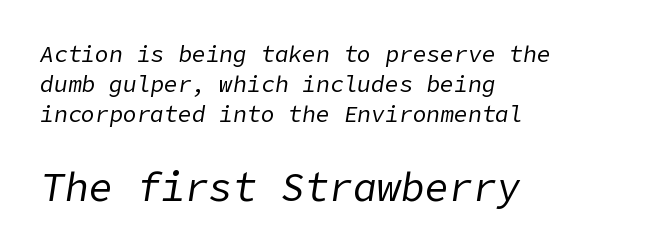
{"italic": "yes", "lean": "right", "slant_degrees": 9, "bold": "no", "weight": "regular", "width": "normal", "stroke_contrast": "low", "x_height": "medium", "underline": "no", "align": "left", "line_spacing": "normal", "line_spacing_ratio": 1.3, "letter_spacing": "normal", "letter_spacing_em": 0.0, "larger_block": "second", "size_ratio": 1.74, "glyph_px": 40}
